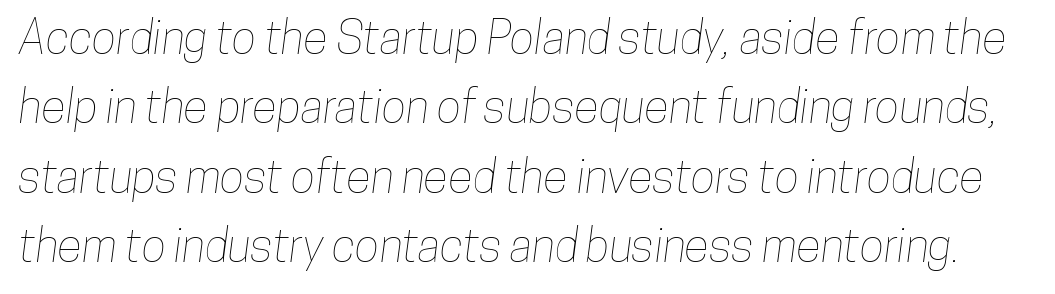
The block of text has a typical density, with ordinary space between rows. Character widths vary here, with narrow letters taking less room than wide ones. Letters rest on an invisible, unmarked baseline. Does extra space separate the letters? No, they use regular spacing.
